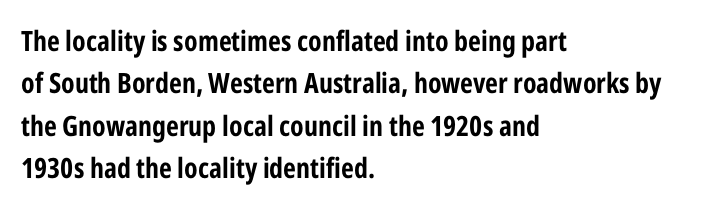
{"serif": "no", "italic": "no", "bold": "yes", "weight": "bold", "width": "condensed", "stroke_contrast": "low", "x_height": "medium", "monospaced": "no", "underline": "no", "align": "left", "line_spacing": "normal", "line_spacing_ratio": 1.51, "letter_spacing": "normal", "letter_spacing_em": 0.0, "glyph_px": 28}
